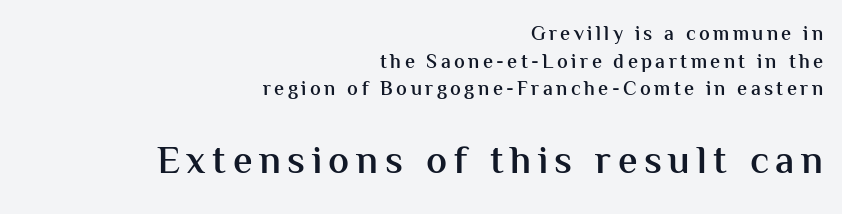
{"serif": "no", "italic": "no", "bold": "semi", "weight": "semibold", "width": "normal", "stroke_contrast": "medium", "x_height": "medium", "monospaced": "no", "underline": "no", "align": "right", "line_spacing": "normal", "line_spacing_ratio": 1.38, "larger_block": "second", "size_ratio": 1.95, "glyph_px": 39}
